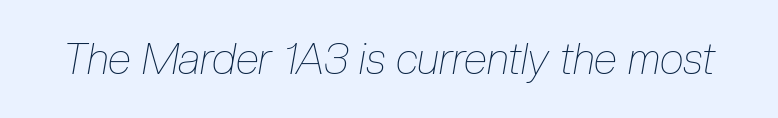
Q: Is the text bold? A: No.
Q: Is the text italic (slanted)? A: Yes, it leans right by about 10 degrees.
Q: Is the text underlined? A: No.
Q: Is the spacing between letters normal or unusually wide? A: Normal.
Q: Width (condensed, normal, or wide)? A: Condensed.
Q: Stroke contrast? A: Low.
Q: x-height? A: Medium.
Q: Monospaced? A: No.
